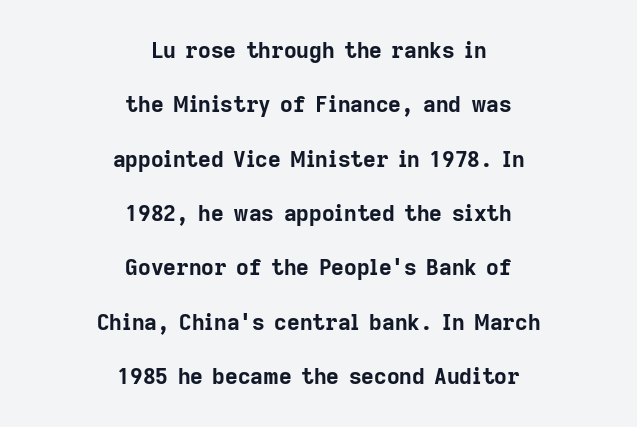
The image shows 22 px bold type, upright; set centered, loose line spacing (2.47x), normal letter spacing, not underlined.
